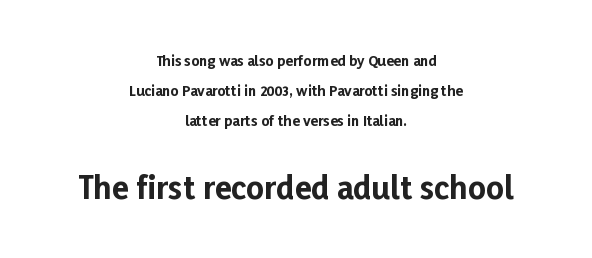
What weight is shown? A full bold with thick strokes. The words here are not underlined. Leading: increased. The face used here is proportionally spaced, like ordinary book or web type. Each line is balanced around a shared central axis. In terms of posture, this sample is upright.
